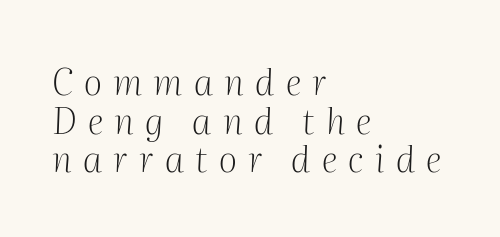
{"serif": "yes", "italic": "yes", "lean": "right", "slant_degrees": 2, "bold": "no", "weight": "light", "width": "normal", "stroke_contrast": "medium", "x_height": "medium", "monospaced": "no", "underline": "no", "align": "left", "line_spacing": "tight", "line_spacing_ratio": 1.07, "letter_spacing": "wide", "letter_spacing_em": 0.31, "glyph_px": 36}
